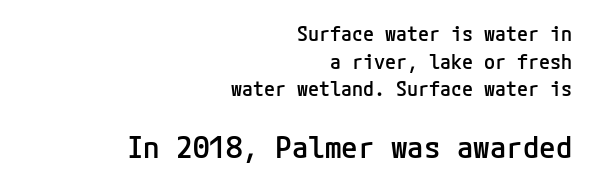
{"serif": "no", "italic": "no", "bold": "semi", "weight": "semibold", "width": "normal", "stroke_contrast": "low", "x_height": "medium", "underline": "no", "align": "right", "line_spacing": "normal", "line_spacing_ratio": 1.38, "letter_spacing": "normal", "letter_spacing_em": 0.0, "larger_block": "second", "size_ratio": 1.5, "glyph_px": 30}
